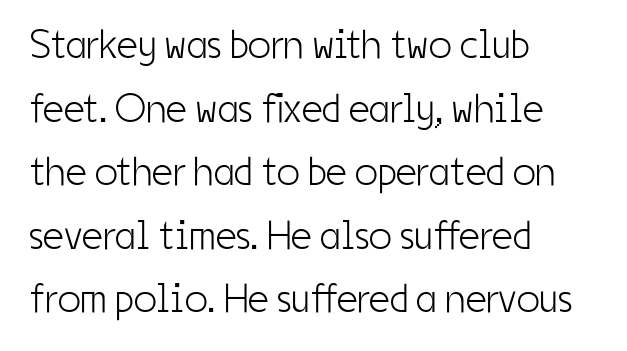
The image shows 41 px light, condensed sans-serif type, upright; set left-aligned, normal line spacing (1.55x), normal letter spacing, not underlined; low stroke contrast and a medium x-height.
